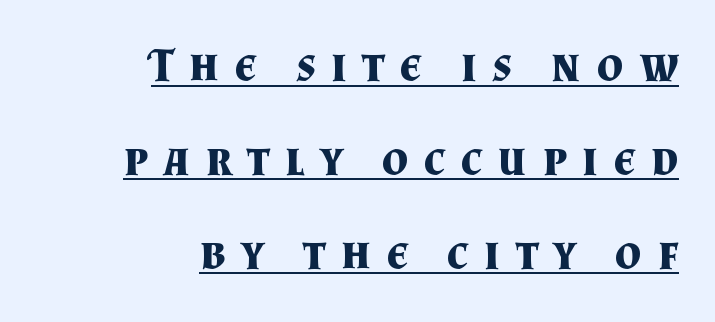
{"serif": "yes", "italic": "no", "bold": "yes", "weight": "bold", "width": "normal", "stroke_contrast": "medium", "x_height": "small", "monospaced": "no", "underline": "yes", "align": "right", "line_spacing": "loose", "line_spacing_ratio": 2.04, "letter_spacing": "wide", "letter_spacing_em": 0.34, "glyph_px": 46}
